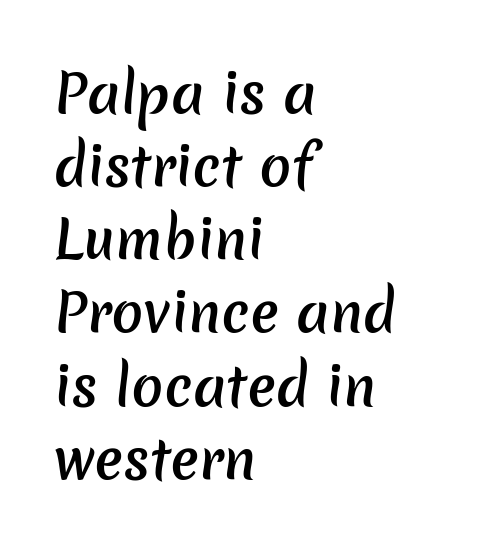
The letters carry no serifs — their stems end cleanly without finishing strokes. The area under the type is left untouched. Leading matches the norm, producing a regular column. The sample has been set in demibold, a notch under bold. Does the copy run flush right? No — it runs flush left.
